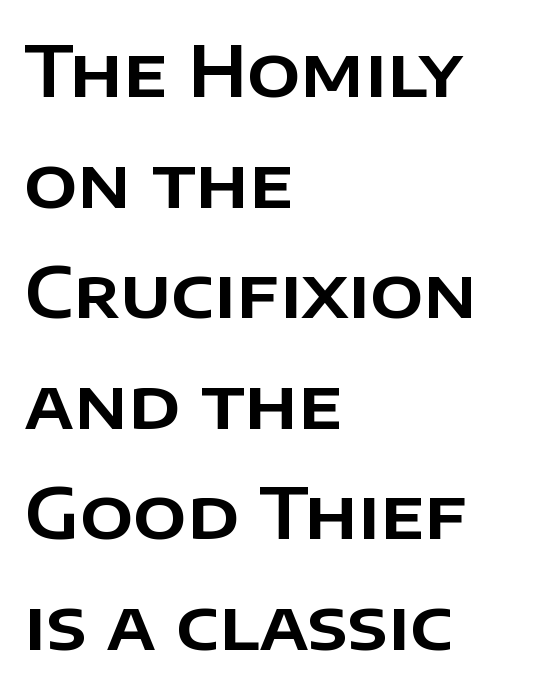
Q: Is the text italic (slanted)? A: No, it is upright.
Q: Is the typeface a serif or a sans-serif typeface? A: Sans-serif.
Q: Is the text underlined? A: No.
Q: How is the paragraph aligned? A: Left-aligned.
Q: Is the spacing between letters normal or unusually wide? A: Normal.
Q: Is the spacing between lines tight, normal or loose? A: Normal.
Q: Width (condensed, normal, or wide)? A: Normal.
Q: Stroke contrast? A: Low.
Q: x-height? A: Large.
Q: Monospaced? A: No.
